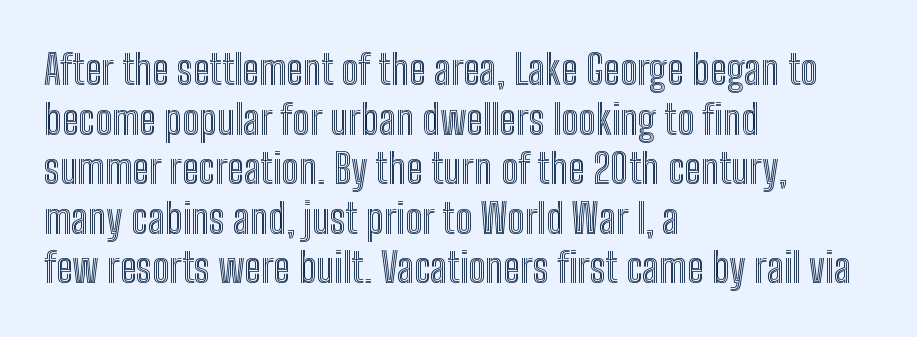
The image shows 41 px condensed type, upright; set left-aligned, line spacing 1.21x, normal letter spacing, not underlined; a medium x-height.
